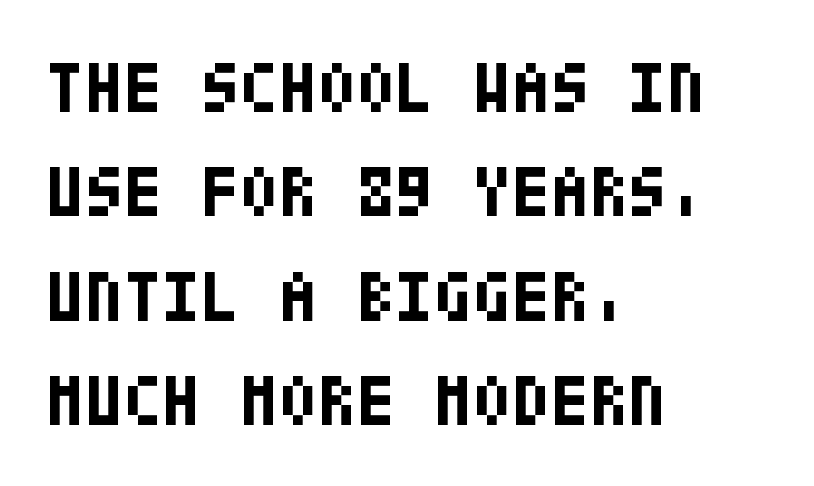
{"serif": "no", "italic": "no", "bold": "yes", "weight": "bold", "width": "condensed", "stroke_contrast": "low", "x_height": "large", "underline": "no", "align": "left", "line_spacing": "normal", "line_spacing_ratio": 1.47, "letter_spacing": "normal", "letter_spacing_em": 0.0, "glyph_px": 71}
